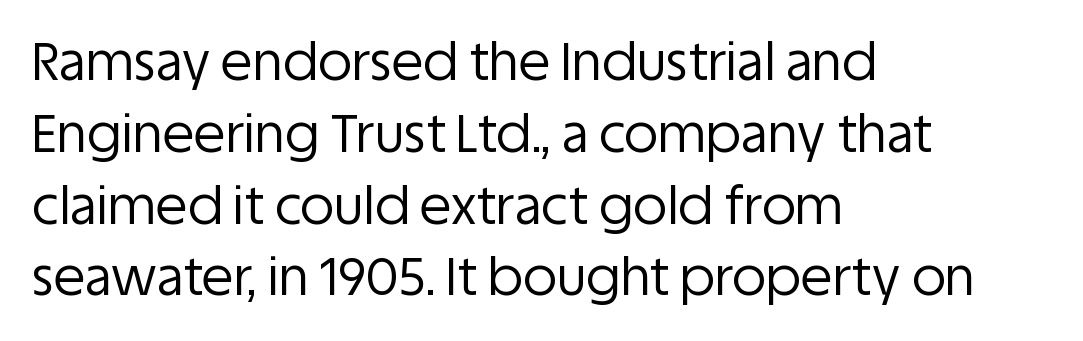
Q: Is the text bold? A: No.
Q: Is the text italic (slanted)? A: No, it is upright.
Q: Is the typeface a serif or a sans-serif typeface? A: Sans-serif.
Q: Is the text underlined? A: No.
Q: How is the paragraph aligned? A: Left-aligned.
Q: Is the spacing between letters normal or unusually wide? A: Normal.
Q: Is the spacing between lines tight, normal or loose? A: Normal.
Q: Width (condensed, normal, or wide)? A: Normal.
Q: Stroke contrast? A: Low.
Q: x-height? A: Large.
Q: Monospaced? A: No.
